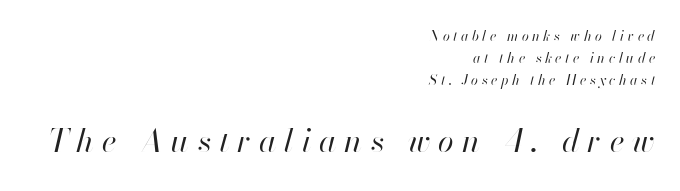
Is the letter spacing exaggerated? Yes — the characters are pushed far apart. The designer gave the closing block more size than the opening block. Horizontal alignment here is rightward, an uncommon choice for prose. The weight would be labelled regular, book, light, or lighter still. The passage shown is not underscored anywhere.
